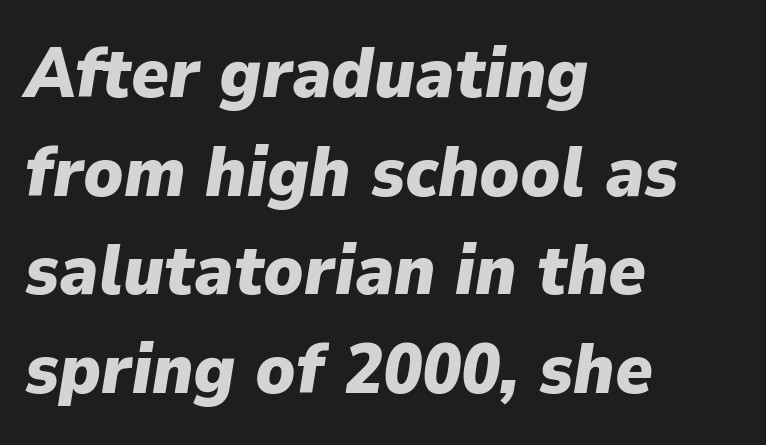
Notice how the passage keeps a crisp vertical edge on the left only. Designer's note — italics engaged. These lines sit exactly where default settings would place them. Type without underlining. The line texture is even and compact thanks to regular tracking. The rendering uses natural spacing where letterforms have individual widths.
